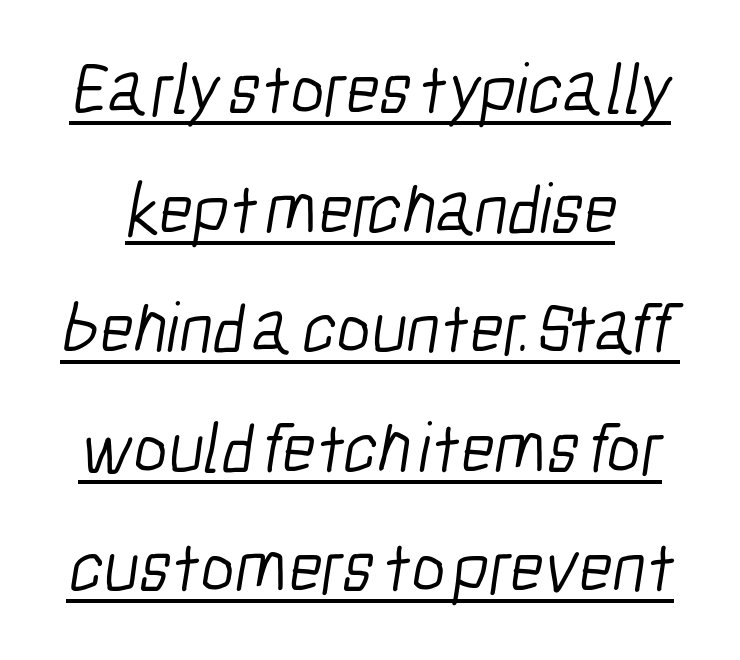
The letters look calm and open, with moderate or lighter stems. Is there much room between lines? A standard amount, neither cramped nor airy. The characters display no serif detailing; their extremities are plain. Think of a printed novel: that variable character pitch is what you see here. Default kerning and tracking; the words read as compact shapes.
